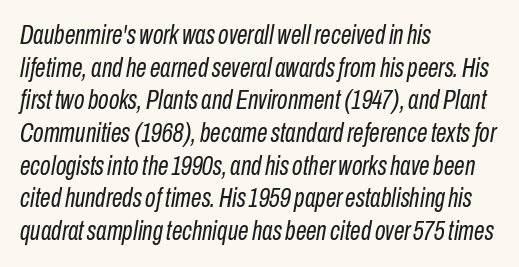
Q: Is the text bold? A: No.
Q: Is the text italic (slanted)? A: Yes, it leans right by about 10 degrees.
Q: Is the text underlined? A: No.
Q: How is the paragraph aligned? A: Left-aligned.
Q: Is the spacing between letters normal or unusually wide? A: Normal.
